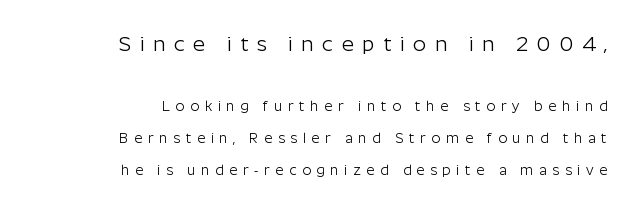
The image shows 21 px text type, upright; set right-aligned, loose line spacing (2.28x), unusually wide letter spacing (+0.4 em), not underlined; the first (top) block is 1.5x larger.
